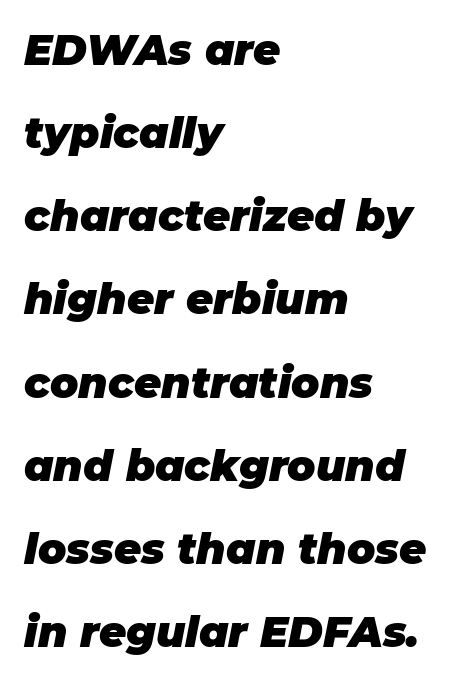
Q: Is the text bold? A: Yes.
Q: Is the text italic (slanted)? A: Yes, it leans right by about 11 degrees.
Q: Is the text underlined? A: No.
Q: How is the paragraph aligned? A: Left-aligned.
Q: Is the spacing between letters normal or unusually wide? A: Normal.
Q: Is the spacing between lines tight, normal or loose? A: Loose.
Q: Width (condensed, normal, or wide)? A: Normal.
Q: Stroke contrast? A: Low.
Q: x-height? A: Large.
Q: Monospaced? A: No.
